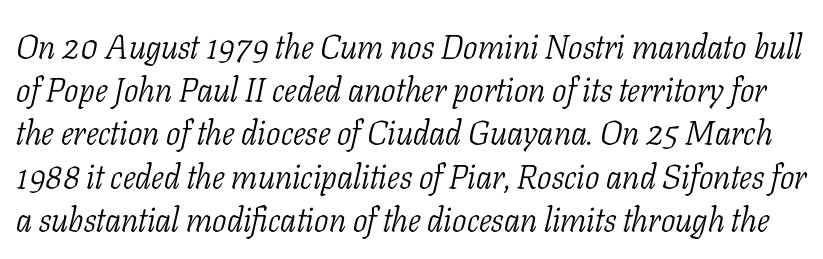
The image shows 34 px light, condensed serif type, italic (leaning right); set normal line spacing (1.27x), normal letter spacing, not underlined; low stroke contrast and a medium x-height.
